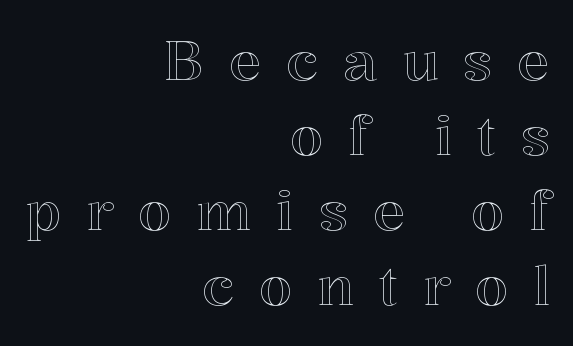
Q: Is the text italic (slanted)? A: No, it is upright.
Q: Is the text underlined? A: No.
Q: How is the paragraph aligned? A: Right-aligned.
Q: Is the spacing between letters normal or unusually wide? A: Unusually wide.
Q: Is the spacing between lines tight, normal or loose? A: Normal.
Q: Width (condensed, normal, or wide)? A: Normal.
Q: x-height? A: Medium.
Q: Monospaced? A: No.
